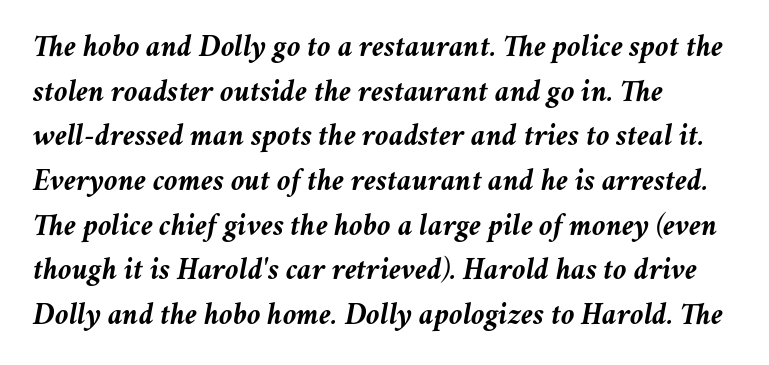
{"italic": "yes", "lean": "right", "slant_degrees": 11, "bold": "yes", "weight": "semibold", "width": "normal", "stroke_contrast": "medium", "x_height": "medium", "monospaced": "no", "underline": "no", "align": "left", "line_spacing": "normal", "line_spacing_ratio": 1.44, "letter_spacing": "normal", "letter_spacing_em": 0.0, "glyph_px": 31}
